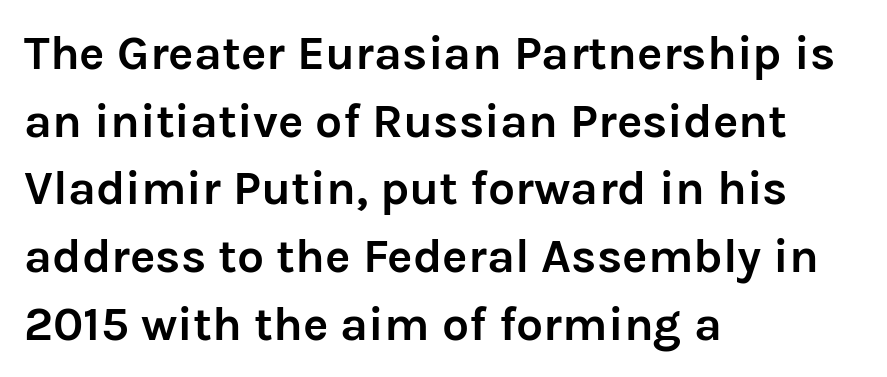
A dark, heavy texture on the line: the type is bold. Normally led — the rows are evenly, conventionally spaced. These lines are rendered in a variable-pitch font. A typesetter would label this face a sans.
